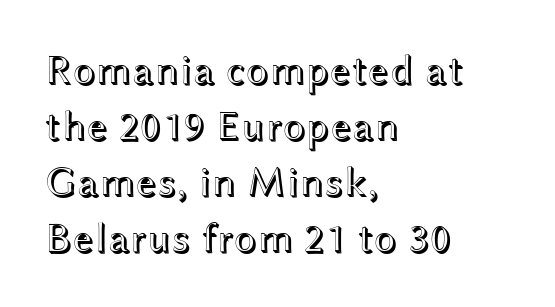
Q: Is the text italic (slanted)? A: No, it is upright.
Q: Is the text underlined? A: No.
Q: How is the paragraph aligned? A: Left-aligned.
Q: Is the spacing between letters normal or unusually wide? A: Normal.
Q: Is the spacing between lines tight, normal or loose? A: Normal.
Q: Width (condensed, normal, or wide)? A: Wide.
Q: x-height? A: Medium.
Q: Monospaced? A: No.
